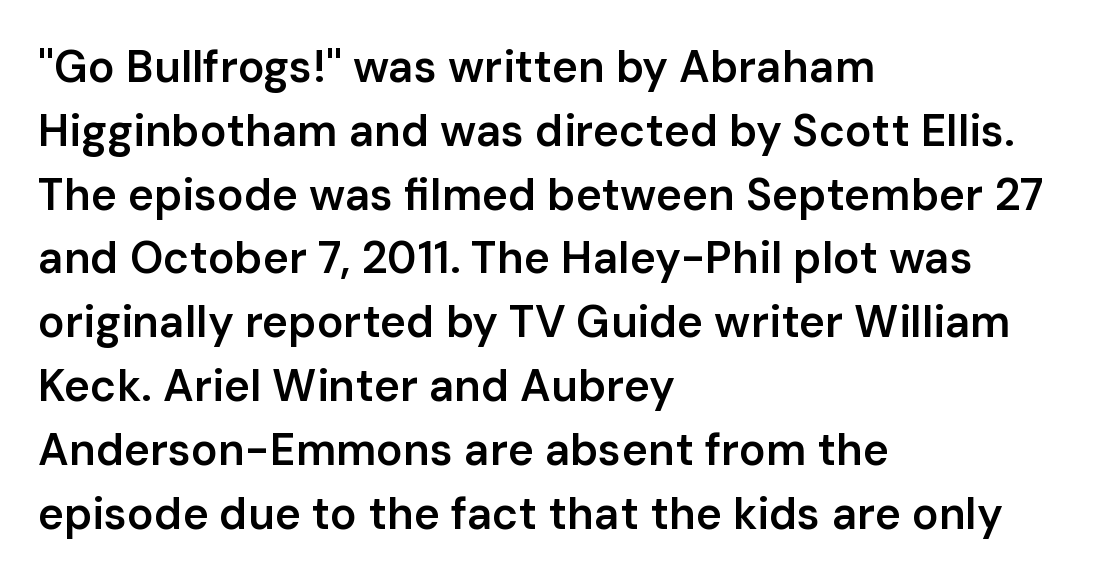
Q: Is the text bold? A: Semi-bold.
Q: Is the text italic (slanted)? A: No, it is upright.
Q: Is the typeface a serif or a sans-serif typeface? A: Sans-serif.
Q: Is the text underlined? A: No.
Q: How is the paragraph aligned? A: Left-aligned.
Q: Is the spacing between letters normal or unusually wide? A: Normal.
Q: Is the spacing between lines tight, normal or loose? A: Normal.
Q: Width (condensed, normal, or wide)? A: Normal.
Q: Stroke contrast? A: Low.
Q: x-height? A: Medium.
Q: Monospaced? A: No.
